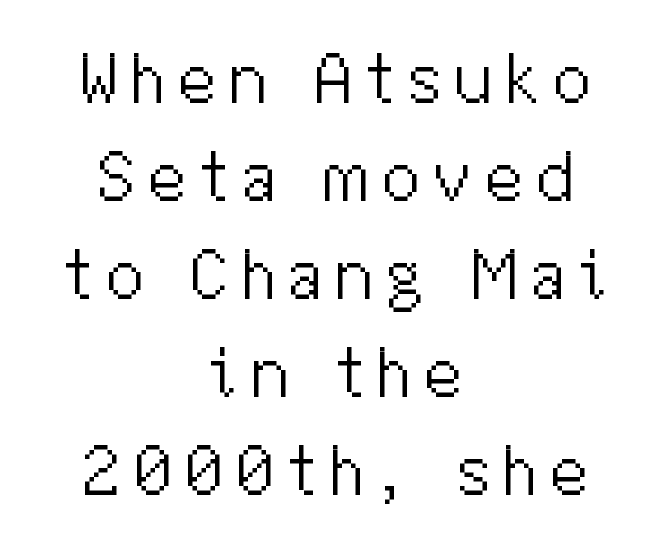
Q: Is the text bold? A: No.
Q: Is the text italic (slanted)? A: No, it is upright.
Q: Is the typeface a serif or a sans-serif typeface? A: Sans-serif.
Q: Is the text underlined? A: No.
Q: How is the paragraph aligned? A: Centered.
Q: Is the spacing between lines tight, normal or loose? A: Normal.
Q: Width (condensed, normal, or wide)? A: Normal.
Q: Stroke contrast? A: Medium.
Q: x-height? A: Medium.
Q: Monospaced? A: No.
